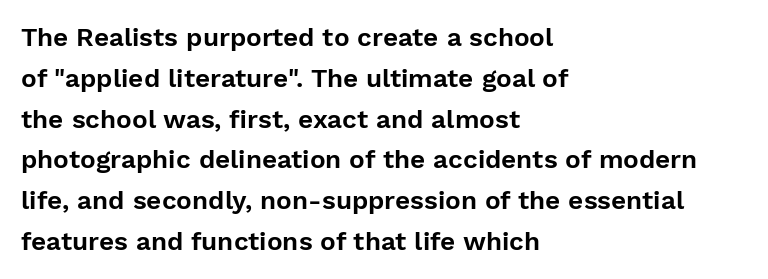
{"italic": "no", "underline": "no", "align": "left", "line_spacing": "normal", "line_spacing_ratio": 1.57, "letter_spacing": "normal", "letter_spacing_em": 0.0, "glyph_px": 26}
